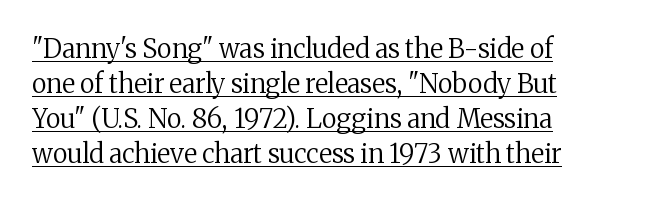
If you measured baseline to baseline, you'd find a middling distance. A continuous stroke trails under the words, as in a hyperlink. This rendering uses left alignment, leaving the right contour irregular. Posture: upright roman. This reads as an unemphasized weight, regular at the heaviest.
